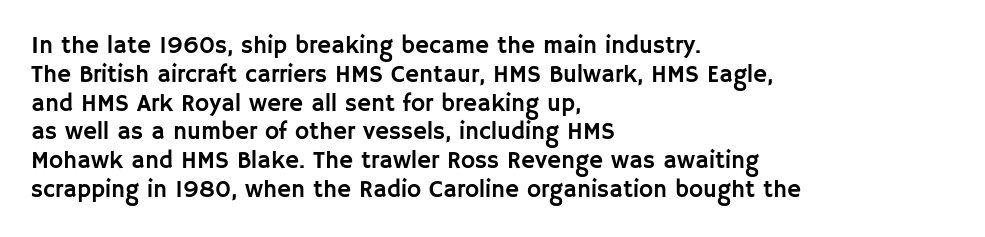
Q: Is the text italic (slanted)? A: No, it is upright.
Q: Is the text underlined? A: No.
Q: How is the paragraph aligned? A: Left-aligned.
Q: Is the spacing between letters normal or unusually wide? A: Normal.
